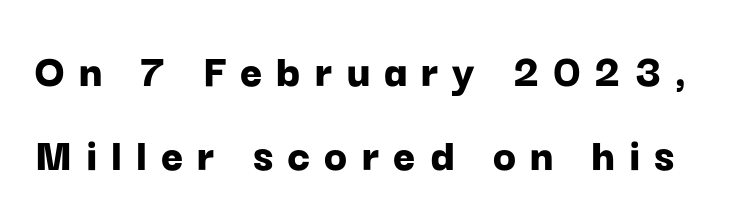
{"serif": "no", "italic": "no", "bold": "yes", "weight": "bold", "width": "normal", "stroke_contrast": "low", "x_height": "medium", "monospaced": "no", "underline": "no", "line_spacing_ratio": 1.76, "letter_spacing": "wide", "letter_spacing_em": 0.29, "glyph_px": 48}
